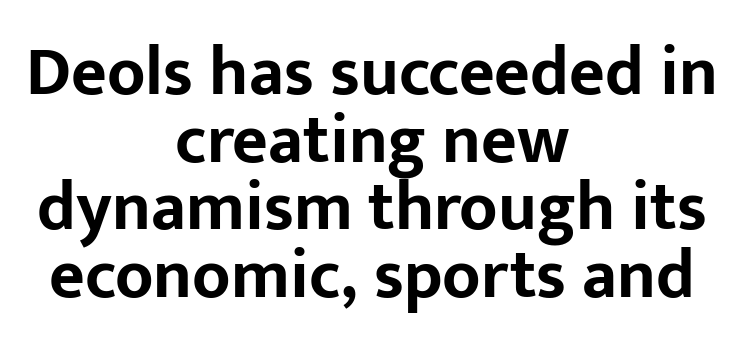
Rendered with straight, roman letterforms. Each new line begins almost immediately beneath the previous one. Here the glyphs are tracked normally, forming tight word shapes. A centered setting, common on invitations and titles, is used for this passage. You can tell from the bare stems that sans-serif type was used. The rendering uses natural spacing where letterforms have individual widths.
